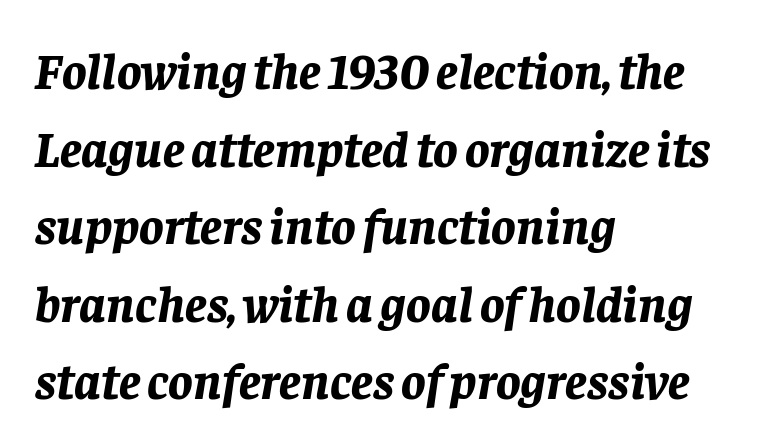
Q: Is the text bold? A: Yes.
Q: Is the text italic (slanted)? A: Yes, it leans right by about 8 degrees.
Q: Is the text underlined? A: No.
Q: How is the paragraph aligned? A: Left-aligned.
Q: Is the spacing between letters normal or unusually wide? A: Normal.
Q: Is the spacing between lines tight, normal or loose? A: Normal.
Q: Width (condensed, normal, or wide)? A: Normal.
Q: Stroke contrast? A: Low.
Q: x-height? A: Large.
Q: Monospaced? A: No.
